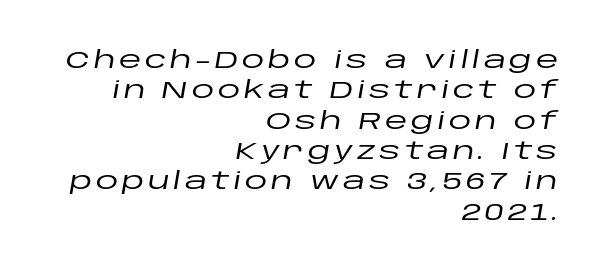
The passage shown stacks its lines at a standard gap. Emphasis-style slanted type is in use. The ragged edge is on the left, which tells us the setting is flush right. The glyphs are unaccompanied by any horizontal stroke below them.
